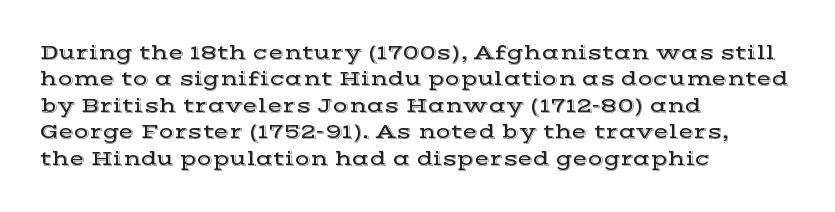
Q: Is the text italic (slanted)? A: No, it is upright.
Q: Is the text underlined? A: No.
Q: How is the paragraph aligned? A: Left-aligned.
Q: Is the spacing between letters normal or unusually wide? A: Normal.
Q: Is the spacing between lines tight, normal or loose? A: Normal.
